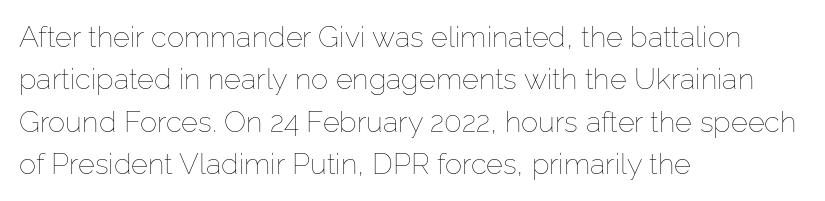
{"italic": "no", "bold": "no", "weight": "thin", "width": "normal", "stroke_contrast": "low", "x_height": "medium", "monospaced": "no", "underline": "no", "align": "left", "line_spacing": "normal", "line_spacing_ratio": 1.46, "letter_spacing": "normal", "letter_spacing_em": 0.0, "glyph_px": 29}
